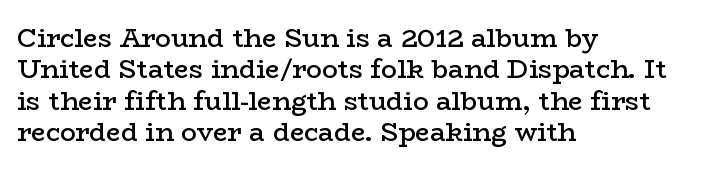
The image shows 26 px text type, upright; set left-aligned, line spacing 1.21x, normal letter spacing, not underlined.
